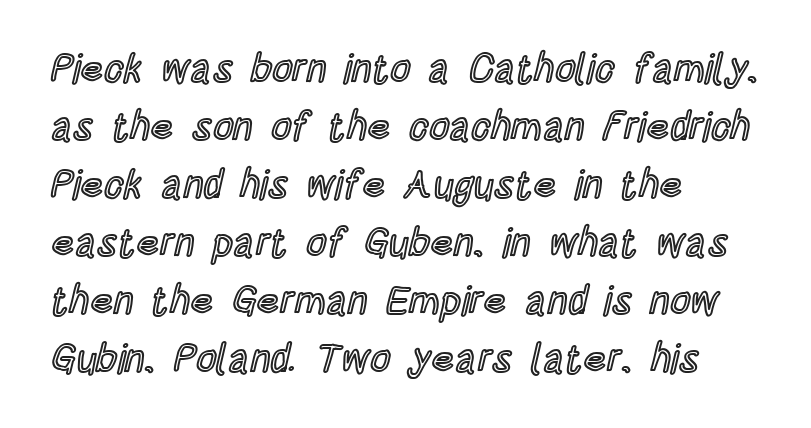
Q: Is the text italic (slanted)? A: Yes.
Q: Is the text underlined? A: No.
Q: How is the paragraph aligned? A: Left-aligned.
Q: Is the spacing between letters normal or unusually wide? A: Normal.
Q: Is the spacing between lines tight, normal or loose? A: Normal.
Q: Width (condensed, normal, or wide)? A: Condensed.
Q: x-height? A: Large.
Q: Monospaced? A: No.
